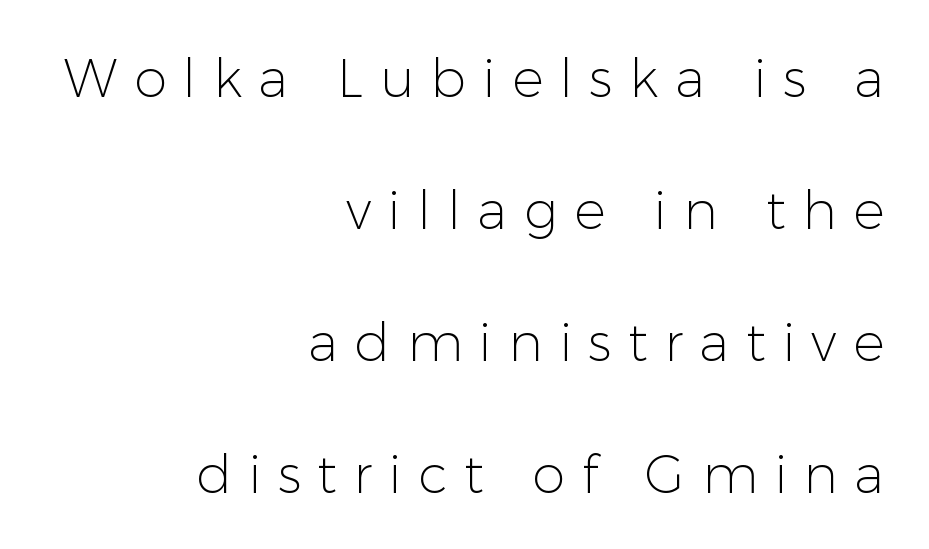
Q: Is the text bold? A: No.
Q: Is the text italic (slanted)? A: No, it is upright.
Q: Is the typeface a serif or a sans-serif typeface? A: Sans-serif.
Q: Is the text underlined? A: No.
Q: How is the paragraph aligned? A: Right-aligned.
Q: Is the spacing between letters normal or unusually wide? A: Unusually wide.
Q: Is the spacing between lines tight, normal or loose? A: Loose.
Q: Width (condensed, normal, or wide)? A: Normal.
Q: Stroke contrast? A: Low.
Q: x-height? A: Medium.
Q: Monospaced? A: No.
